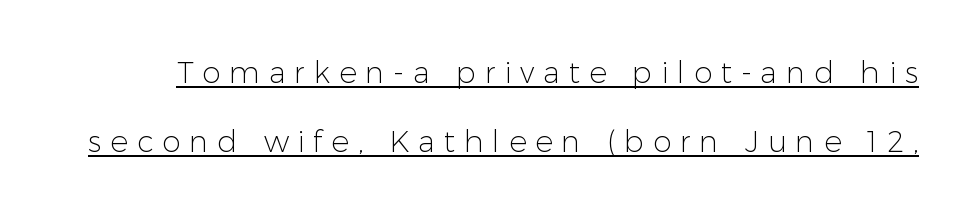
{"serif": "no", "italic": "no", "bold": "no", "weight": "light", "width": "normal", "stroke_contrast": "low", "x_height": "medium", "monospaced": "no", "underline": "yes", "line_spacing": "loose", "line_spacing_ratio": 2.31, "letter_spacing": "wide", "letter_spacing_em": 0.29, "glyph_px": 30}
